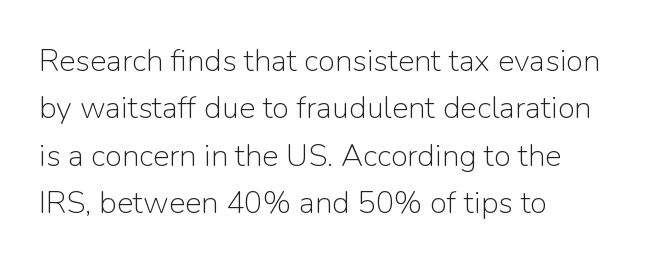
Q: Is the text bold? A: No.
Q: Is the text italic (slanted)? A: No, it is upright.
Q: Is the typeface a serif or a sans-serif typeface? A: Sans-serif.
Q: Is the text underlined? A: No.
Q: How is the paragraph aligned? A: Left-aligned.
Q: Is the spacing between letters normal or unusually wide? A: Normal.
Q: Is the spacing between lines tight, normal or loose? A: Normal.
Q: Width (condensed, normal, or wide)? A: Normal.
Q: Stroke contrast? A: Low.
Q: x-height? A: Medium.
Q: Monospaced? A: No.
